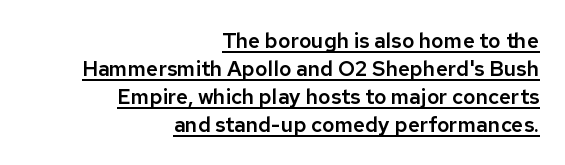
The image shows 21 px text type, upright; set right-aligned, normal line spacing (1.33x), normal letter spacing, underlined.
